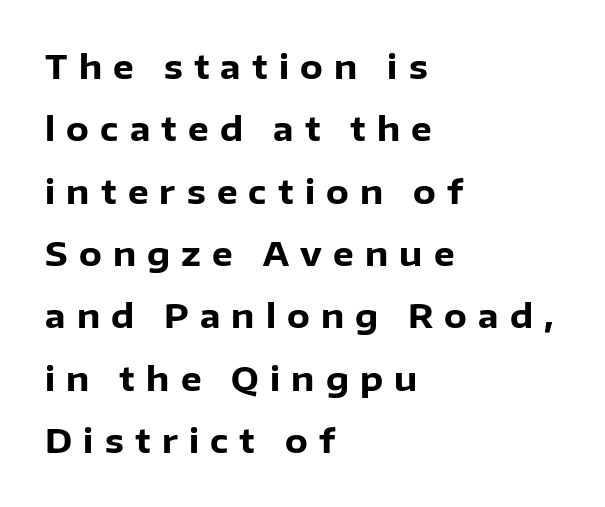
The image shows 33 px heavy sans-serif type, upright; set left-aligned, line spacing 1.89x, unusually wide letter spacing (+0.34 em), not underlined; low stroke contrast and a medium x-height.
